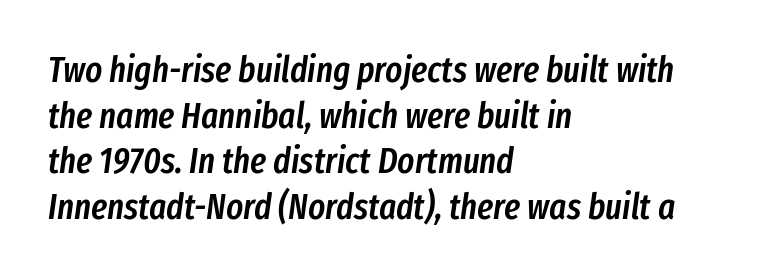
The image shows 36 px semibold, condensed type, italic (leaning right); set left-aligned, normal line spacing (1.27x), normal letter spacing, not underlined; low stroke contrast and a medium x-height.
